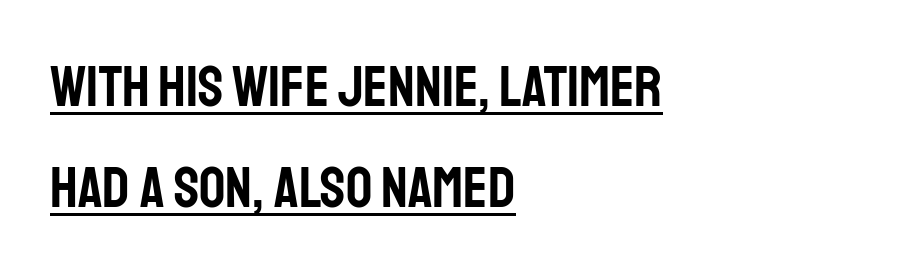
The image shows 58 px condensed sans-serif type, upright; set left-aligned, line spacing 1.75x, normal letter spacing, underlined; low stroke contrast and a large x-height.
